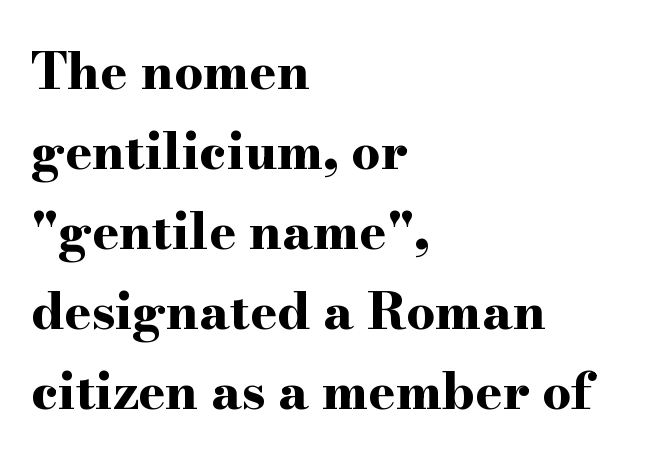
The rendering uses a bold face; every stroke is thick and dark. Default kerning and tracking; the words read as compact shapes. The axis of the letterforms is exactly vertical. The lines sit at an ordinary, default distance from one another.
